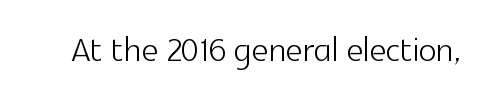
The image shows 47 px light sans-serif type, upright; set normal letter spacing, not underlined; a medium x-height.
